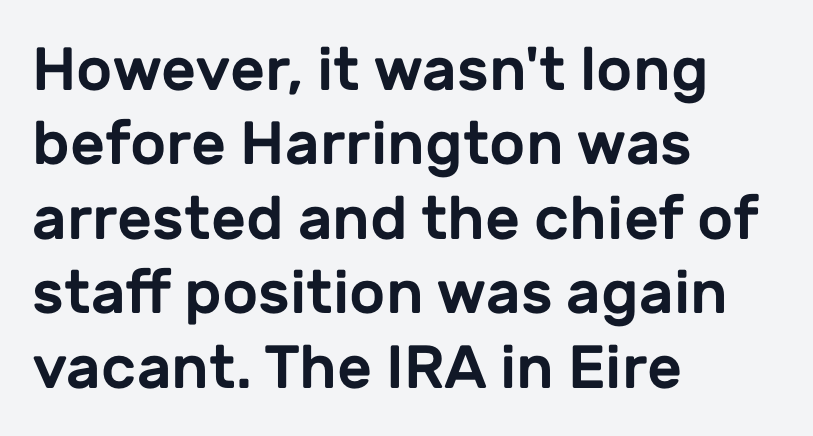
Grotesque or geometric, the face here clearly has no serifs. These lines were composed using upright roman letters. Character widths vary here, with narrow letters taking less room than wide ones. Layout note: lines flush left.
